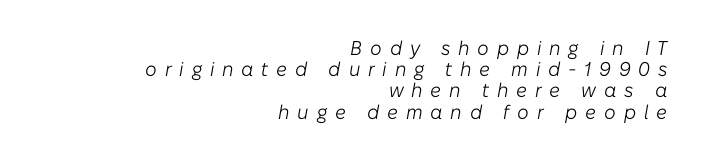
The passage shown is not bold in any degree. How are the letters spaced? Widely, with obvious added tracking. A clean baseline with only descenders dipping below it. Would a proofreader flag this as italicized? Yes. Line ends are locked; line starts wander.
